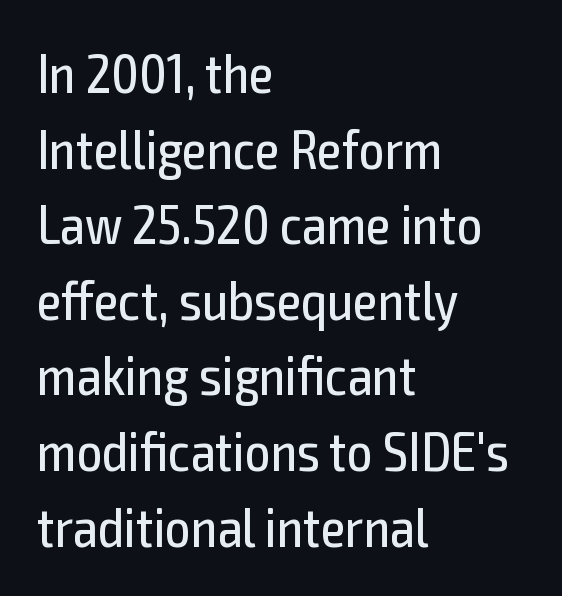
The leading is moderate, giving the passage an even texture. This is sans-serif lettering, the kind often seen on screens and signage. Nobody drew a line under any word here. These lines keep a tight, regular rhythm from letter to letter. Reading down the block, your eye returns to a fixed left position each line. Rendered with straight, roman letterforms.
